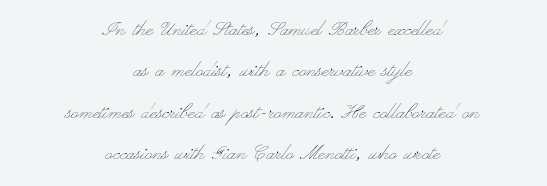
{"bold": "no", "underline": "no", "align": "center", "line_spacing": "normal", "line_spacing_ratio": 1.66, "letter_spacing": "normal", "letter_spacing_em": 0.0, "glyph_px": 25}
